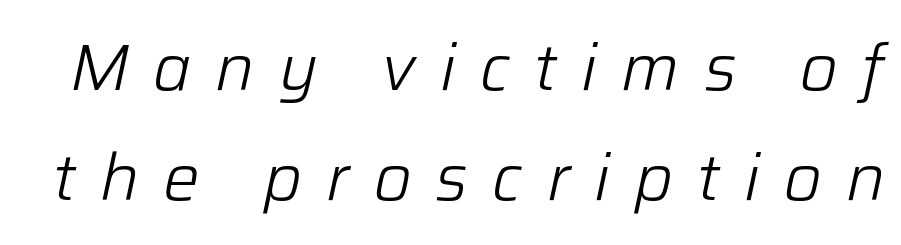
Q: Is the text bold? A: No.
Q: Is the text italic (slanted)? A: Yes, it leans right by about 12 degrees.
Q: Is the text underlined? A: No.
Q: Is the spacing between letters normal or unusually wide? A: Unusually wide.
Q: Is the spacing between lines tight, normal or loose? A: Normal.
Q: Width (condensed, normal, or wide)? A: Normal.
Q: Stroke contrast? A: Low.
Q: x-height? A: Medium.
Q: Monospaced? A: No.
